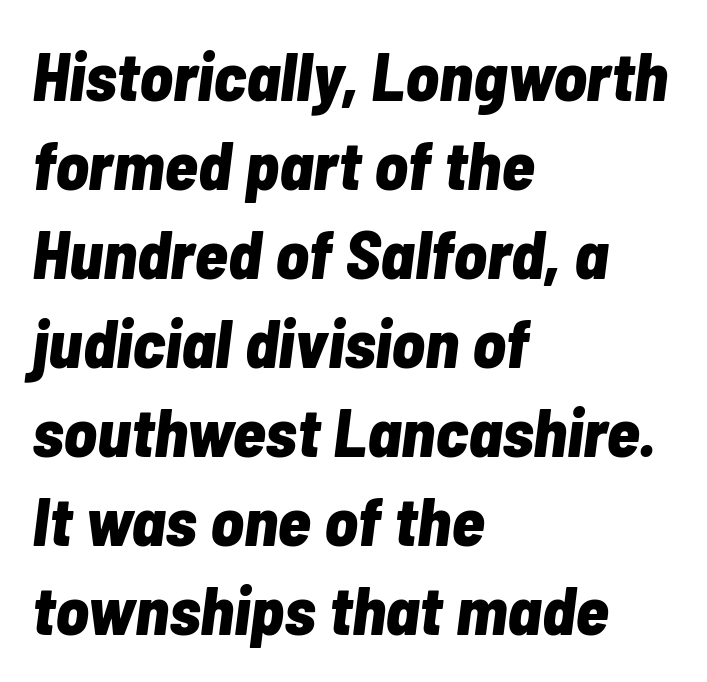
{"italic": "yes", "lean": "right", "slant_degrees": 7, "bold": "yes", "weight": "bold", "width": "condensed", "stroke_contrast": "low", "x_height": "medium", "monospaced": "no", "underline": "no", "align": "left", "line_spacing": "normal", "line_spacing_ratio": 1.29, "letter_spacing": "normal", "letter_spacing_em": 0.0, "glyph_px": 69}
